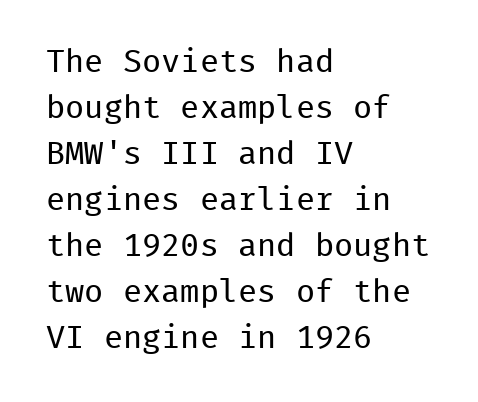
Q: Is the text bold? A: No.
Q: Is the text italic (slanted)? A: No, it is upright.
Q: Is the typeface a serif or a sans-serif typeface? A: Sans-serif.
Q: Is the text underlined? A: No.
Q: How is the paragraph aligned? A: Left-aligned.
Q: Is the spacing between letters normal or unusually wide? A: Normal.
Q: Is the spacing between lines tight, normal or loose? A: Normal.
Q: Width (condensed, normal, or wide)? A: Normal.
Q: Stroke contrast? A: Low.
Q: x-height? A: Medium.
Q: Monospaced? A: Yes.
